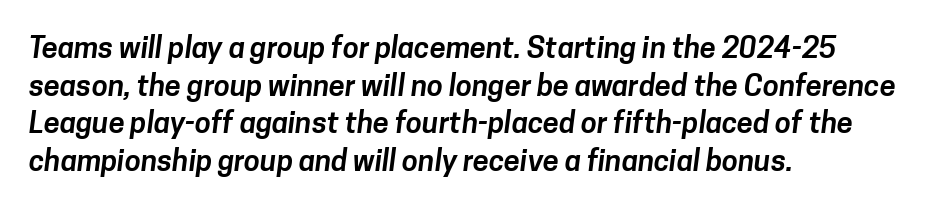
Vertical spacing — default. Each word holds together tightly as a unit, with standard inter-letter gaps. Horizontally, the lines are justified to the leading edge only. The designer went with a sans here, leaving each stem footless. The words here are not underlined.
